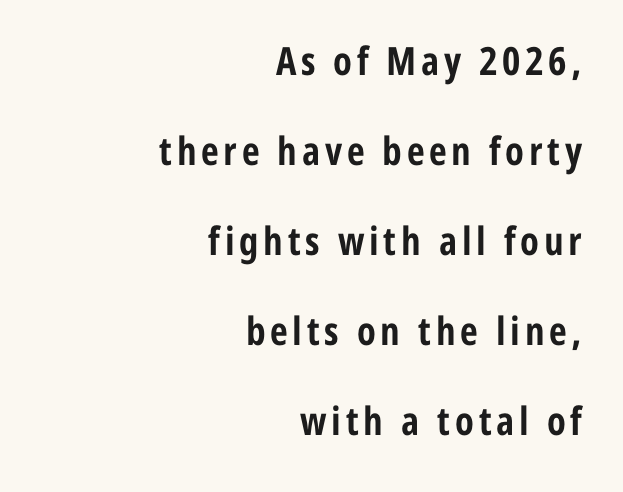
The image shows 39 px bold, condensed sans-serif type, upright; set right-aligned, loose line spacing (2.31x), not underlined; low stroke contrast and a medium x-height.
